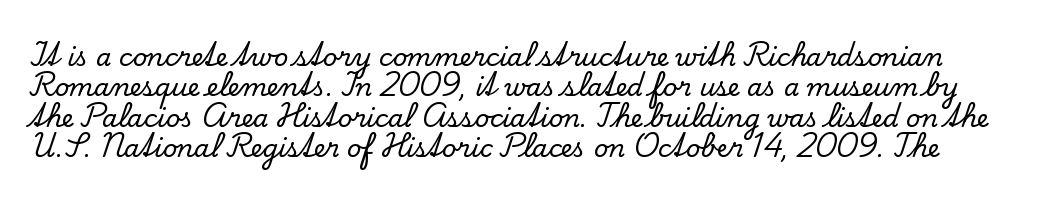
Q: Is the text italic (slanted)? A: Yes.
Q: Is the text underlined? A: No.
Q: Is the spacing between letters normal or unusually wide? A: Normal.
